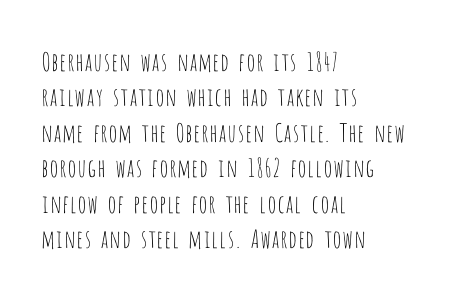
{"italic": "no", "bold": "no", "underline": "no", "align": "left", "line_spacing": "normal", "line_spacing_ratio": 1.42, "letter_spacing": "normal", "letter_spacing_em": 0.0, "glyph_px": 25}
